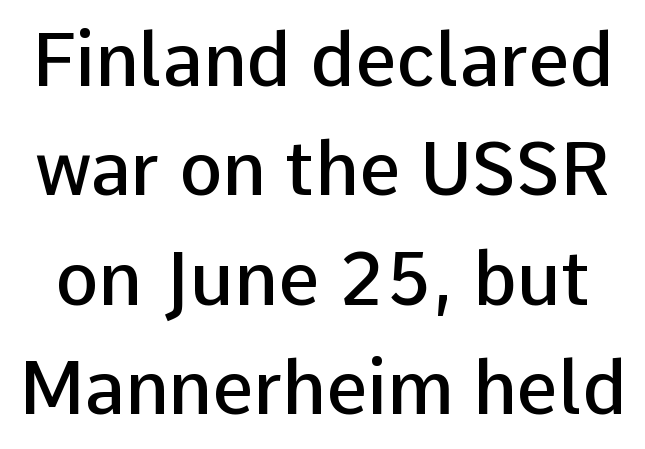
Q: Is the text bold? A: Semi-bold.
Q: Is the text italic (slanted)? A: No, it is upright.
Q: Is the typeface a serif or a sans-serif typeface? A: Sans-serif.
Q: Is the text underlined? A: No.
Q: Is the spacing between letters normal or unusually wide? A: Normal.
Q: Is the spacing between lines tight, normal or loose? A: Normal.
Q: Width (condensed, normal, or wide)? A: Normal.
Q: Stroke contrast? A: Low.
Q: x-height? A: Medium.
Q: Monospaced? A: No.
